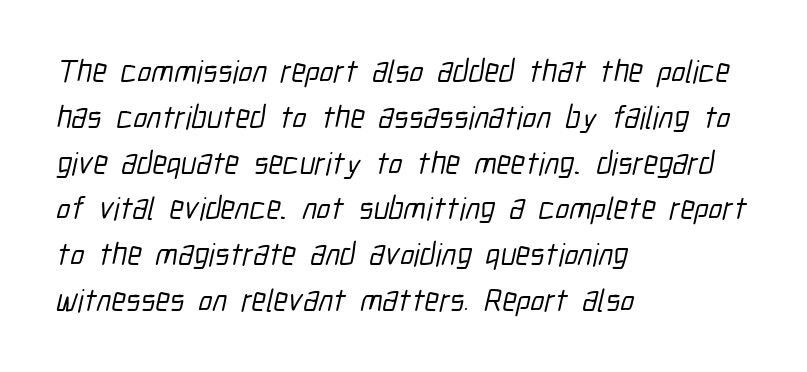
{"serif": "no", "width": "condensed", "stroke_contrast": "low", "x_height": "medium", "monospaced": "no", "underline": "no", "align": "left", "line_spacing": "normal", "line_spacing_ratio": 1.43, "letter_spacing": "normal", "letter_spacing_em": 0.0, "glyph_px": 32}
